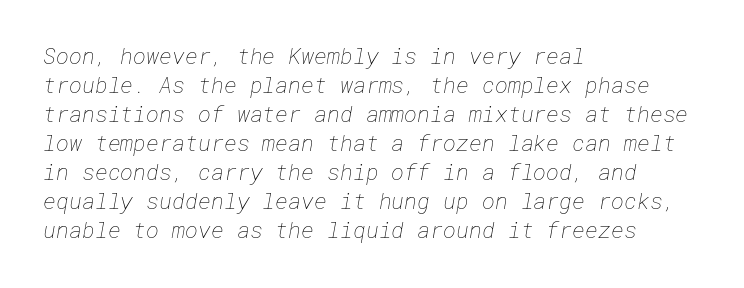
Rule under the text: the space is simply empty. There is no visible air inserted between adjacent glyphs. Summary of vertical rhythm: regular, with standard interline spacing. Bold? No — there's no thickening of the strokes. The typesetter chose a ragged-right arrangement here.
